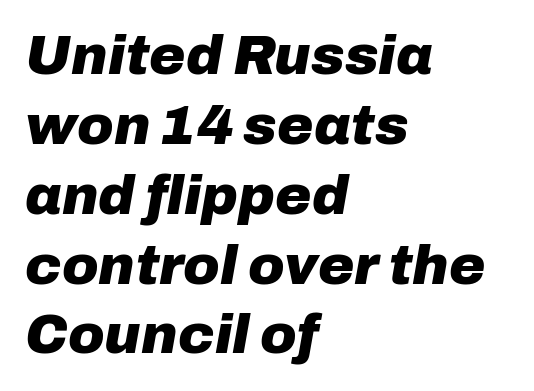
{"italic": "yes", "lean": "right", "slant_degrees": 10, "bold": "yes", "weight": "heavy", "width": "normal", "stroke_contrast": "low", "x_height": "medium", "monospaced": "no", "underline": "no", "align": "left", "line_spacing": "normal", "line_spacing_ratio": 1.27, "letter_spacing": "normal", "letter_spacing_em": 0.0, "glyph_px": 55}
